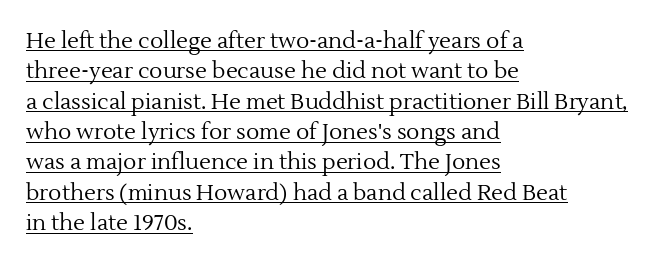
Standard letterfit; no display-style spreading of the glyphs. The rendering anchors every line to the left-hand side. The letters stand upright; this is a roman face. The specimen includes a rule beneath the text block's lines.
